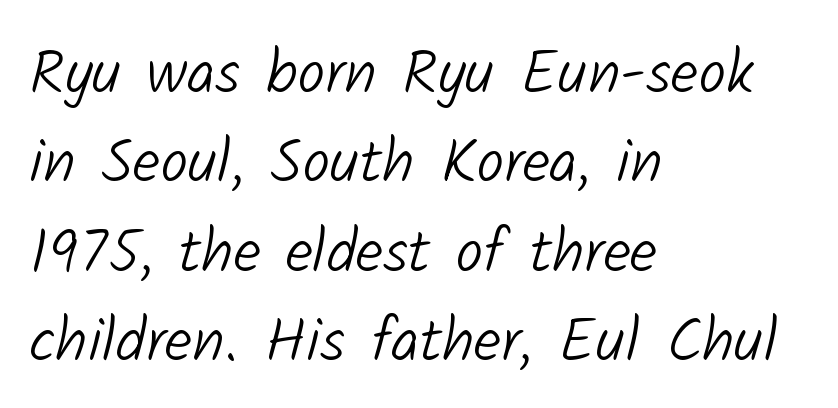
The image shows 62 px light sans-serif type; set left-aligned, normal line spacing (1.44x), normal letter spacing, not underlined; low stroke contrast and a medium x-height.
